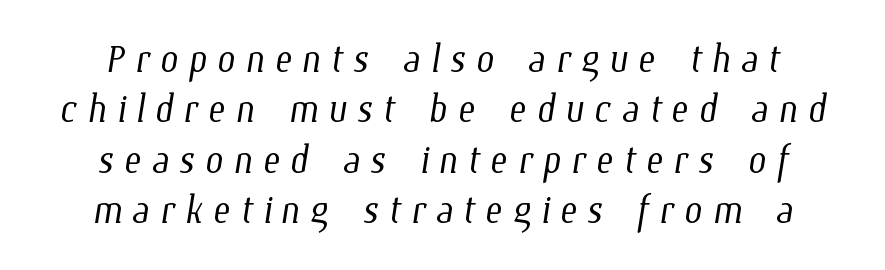
Q: Is the text bold? A: No.
Q: Is the text underlined? A: No.
Q: How is the paragraph aligned? A: Centered.
Q: Is the spacing between lines tight, normal or loose? A: Tight.
Q: Width (condensed, normal, or wide)? A: Condensed.
Q: Stroke contrast? A: Low.
Q: x-height? A: Medium.
Q: Monospaced? A: No.
